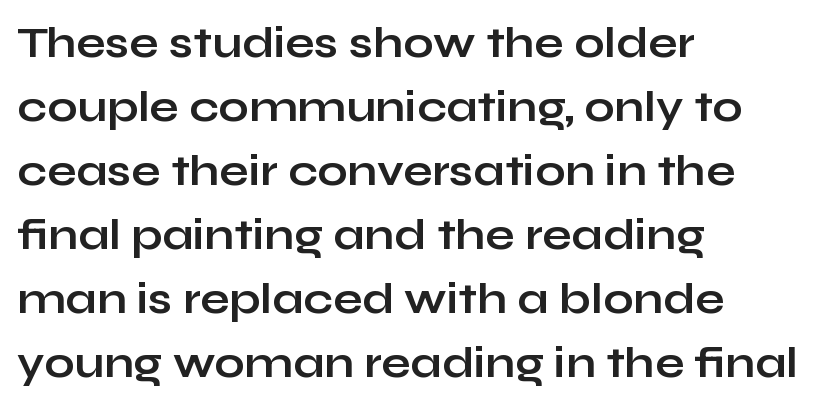
Q: Is the text bold? A: Yes.
Q: Is the text italic (slanted)? A: No, it is upright.
Q: Is the typeface a serif or a sans-serif typeface? A: Sans-serif.
Q: Is the text underlined? A: No.
Q: How is the paragraph aligned? A: Left-aligned.
Q: Is the spacing between letters normal or unusually wide? A: Normal.
Q: Is the spacing between lines tight, normal or loose? A: Normal.
Q: Width (condensed, normal, or wide)? A: Wide.
Q: Stroke contrast? A: Low.
Q: x-height? A: Medium.
Q: Monospaced? A: No.
